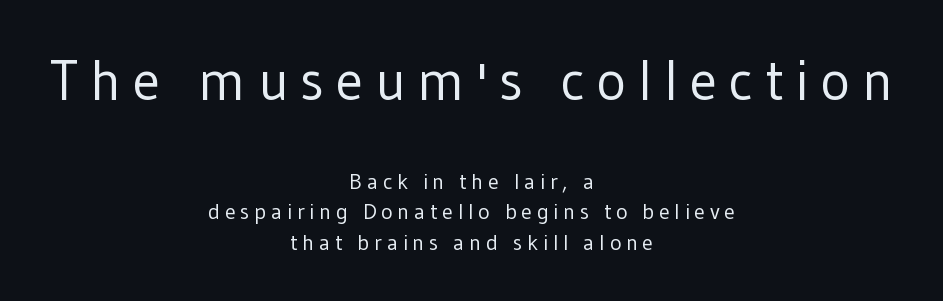
Q: Is the text bold? A: No.
Q: Is the text italic (slanted)? A: No, it is upright.
Q: Is the typeface a serif or a sans-serif typeface? A: Sans-serif.
Q: Is the text underlined? A: No.
Q: How is the paragraph aligned? A: Centered.
Q: Is the spacing between letters normal or unusually wide? A: Unusually wide.
Q: Is the spacing between lines tight, normal or loose? A: Normal.
Q: Which block of text is set in a larger size, the first (top) or the second (bottom)? A: The first (top) one.
Q: Width (condensed, normal, or wide)? A: Normal.
Q: Stroke contrast? A: Low.
Q: x-height? A: Medium.
Q: Monospaced? A: No.
